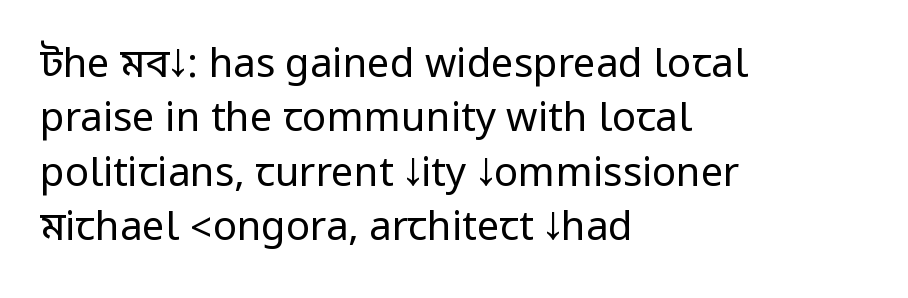
Q: Is the text bold? A: No.
Q: Is the text italic (slanted)? A: No, it is upright.
Q: Is the typeface a serif or a sans-serif typeface? A: Sans-serif.
Q: Is the text underlined? A: No.
Q: How is the paragraph aligned? A: Left-aligned.
Q: Is the spacing between letters normal or unusually wide? A: Normal.
Q: Is the spacing between lines tight, normal or loose? A: Normal.
Q: Width (condensed, normal, or wide)? A: Condensed.
Q: Stroke contrast? A: Low.
